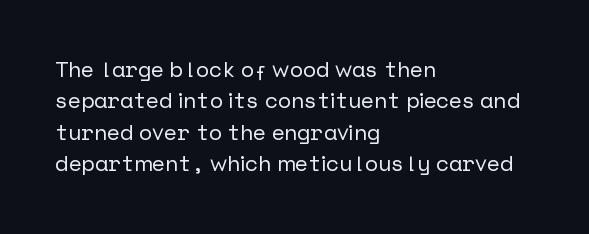
Q: Is the text italic (slanted)? A: No, it is upright.
Q: Is the text underlined? A: No.
Q: How is the paragraph aligned? A: Left-aligned.
Q: Is the spacing between letters normal or unusually wide? A: Normal.
Q: Is the spacing between lines tight, normal or loose? A: Normal.
